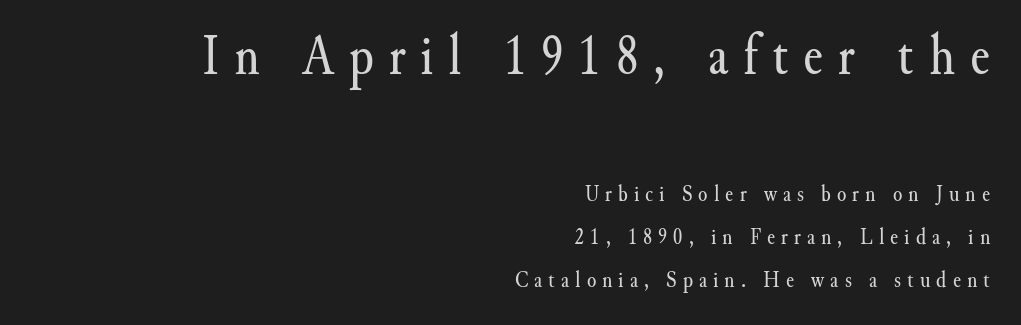
The image shows 59 px regular-weight serif type, upright; set right-aligned, line spacing 1.78x, unusually wide letter spacing (+0.25 em), not underlined; the first (top) block is 2.46x larger; medium stroke contrast and a small x-height.
